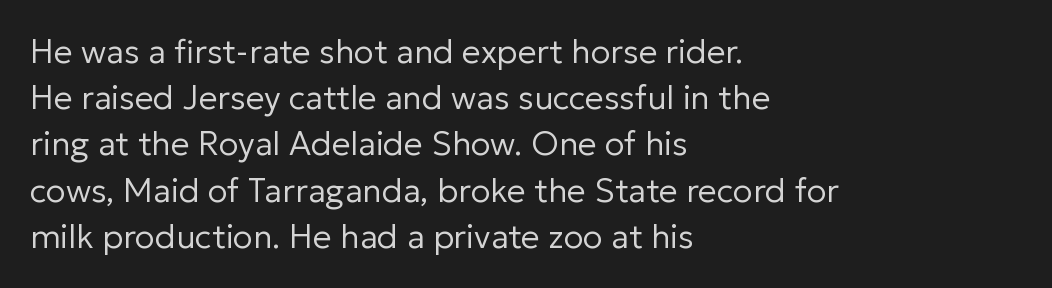
Q: Is the text bold? A: No.
Q: Is the text italic (slanted)? A: No, it is upright.
Q: Is the typeface a serif or a sans-serif typeface? A: Sans-serif.
Q: Is the text underlined? A: No.
Q: How is the paragraph aligned? A: Left-aligned.
Q: Is the spacing between letters normal or unusually wide? A: Normal.
Q: Is the spacing between lines tight, normal or loose? A: Normal.
Q: Width (condensed, normal, or wide)? A: Normal.
Q: Stroke contrast? A: Low.
Q: x-height? A: Medium.
Q: Monospaced? A: No.
